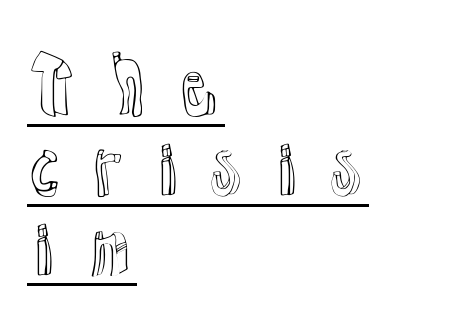
Somebody hit Ctrl+U on this one — the words are underlined. Short note: letters widely spaced. This is roman type, the default non-slanted kind. The passage is arranged the way most books set body copy — flush left. Looks like regular typesetting: each glyph gets only the width it needs. Tightly led — the rows are bunched.
